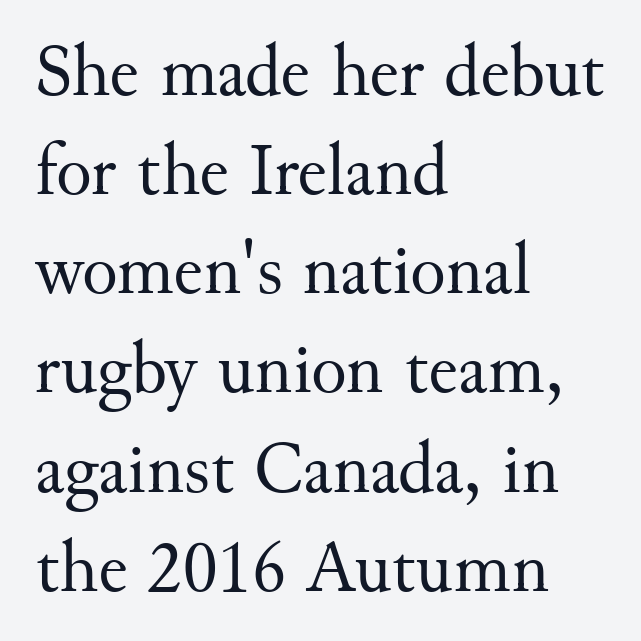
Q: Is the text bold? A: No.
Q: Is the text italic (slanted)? A: No, it is upright.
Q: Is the typeface a serif or a sans-serif typeface? A: Serif.
Q: Is the text underlined? A: No.
Q: How is the paragraph aligned? A: Left-aligned.
Q: Is the spacing between letters normal or unusually wide? A: Normal.
Q: Is the spacing between lines tight, normal or loose? A: Normal.
Q: Width (condensed, normal, or wide)? A: Normal.
Q: Stroke contrast? A: Medium.
Q: x-height? A: Small.
Q: Monospaced? A: No.
